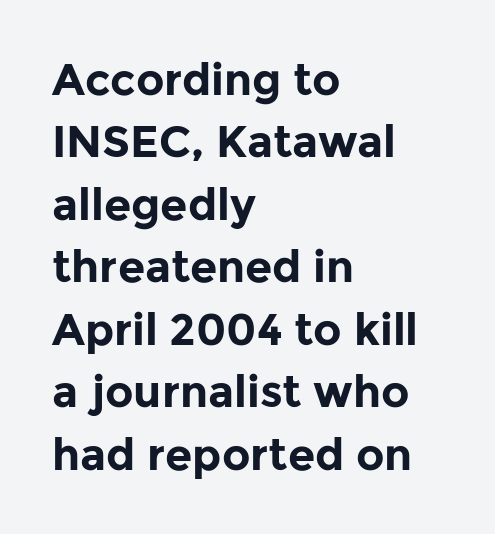
{"serif": "no", "italic": "no", "bold": "yes", "weight": "bold", "width": "normal", "stroke_contrast": "low", "x_height": "medium", "monospaced": "no", "underline": "no", "align": "left", "line_spacing": "normal", "line_spacing_ratio": 1.42, "letter_spacing": "normal", "letter_spacing_em": 0.0, "glyph_px": 44}
